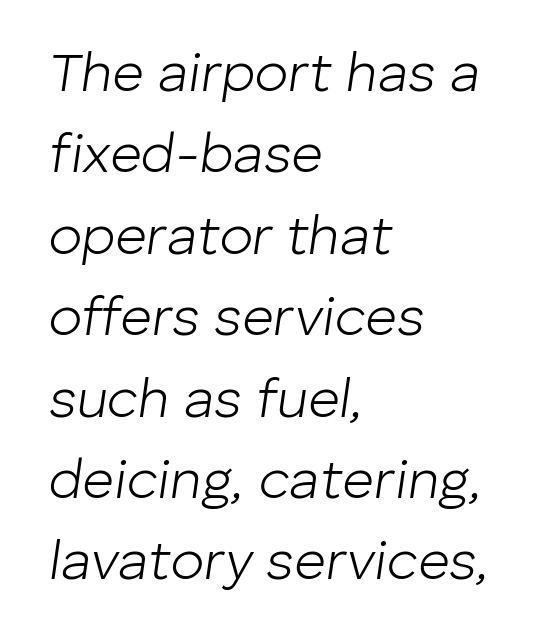
{"italic": "yes", "lean": "right", "slant_degrees": 8, "bold": "no", "weight": "light", "width": "normal", "stroke_contrast": "low", "x_height": "medium", "monospaced": "no", "underline": "no", "align": "left", "line_spacing": "normal", "line_spacing_ratio": 1.48, "letter_spacing": "normal", "letter_spacing_em": 0.0, "glyph_px": 55}
